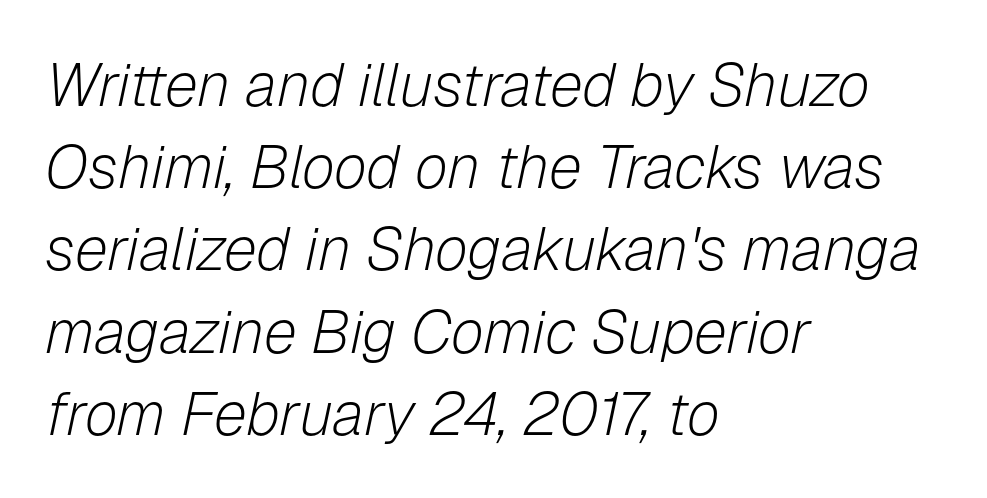
The image shows 60 px light type, italic (leaning right); set left-aligned, normal line spacing (1.37x), normal letter spacing, not underlined; low stroke contrast and a medium x-height.
